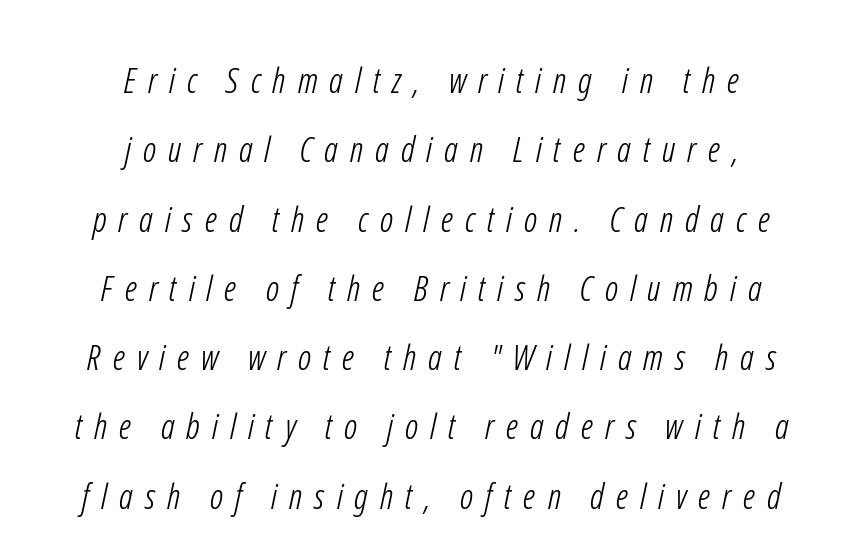
Is this a fixed-width face? No — the glyphs have proportional, varying widths. The rendering positions every line midway between the sides. You can tell from the bare stems that sans-serif type was used. Baseline-to-baseline distance is far greater than the letter height. Check the space under the baseline: it is left empty.
